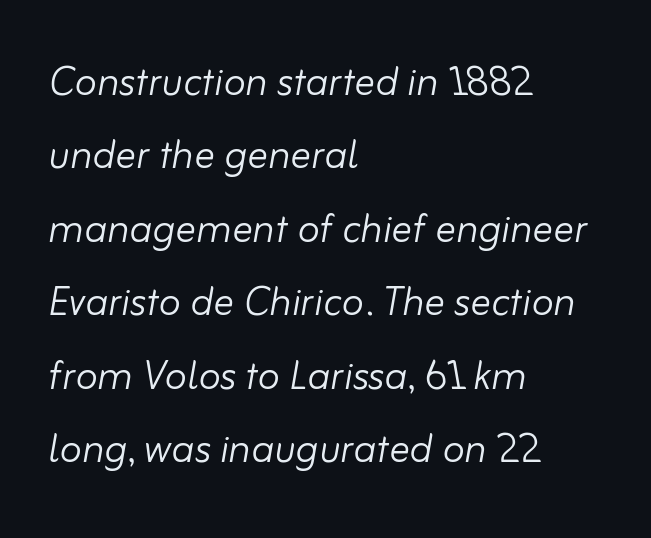
Leading: standard. Does the copy run flush right? No — it runs flush left. Has an underline been added? It has not. Unbolded letterforms with no extra heft. What stands out about the letter spacing? Nothing — it is the standard amount. If you drew a line through each stem, it would be angled.
